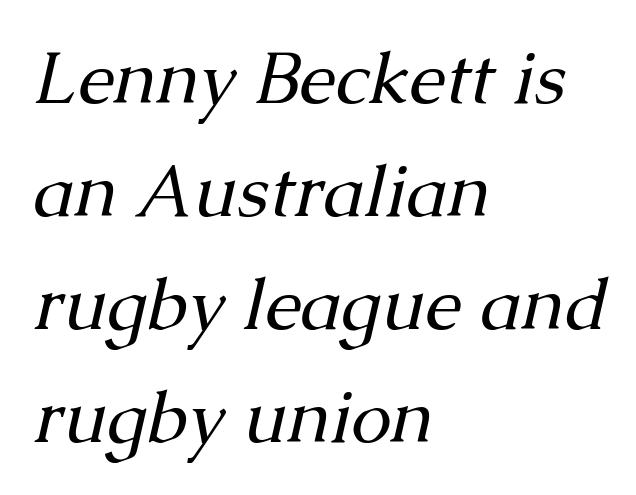
The image shows 73 px regular-weight serif type, italic (leaning right); set left-aligned, normal line spacing (1.55x), normal letter spacing, not underlined; medium stroke contrast and a medium x-height.
